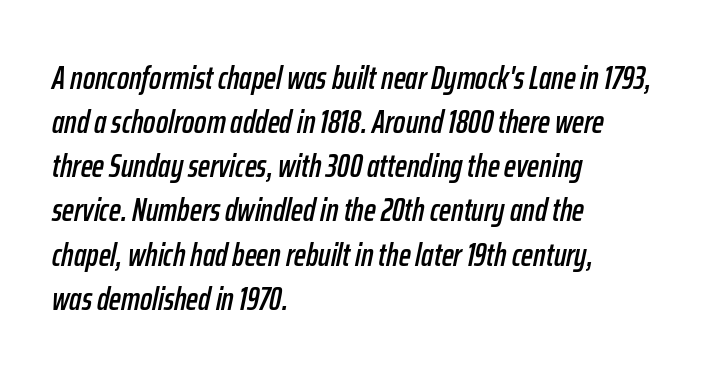
{"italic": "yes", "lean": "right", "slant_degrees": 12, "width": "condensed", "stroke_contrast": "low", "x_height": "medium", "monospaced": "no", "underline": "no", "align": "left", "line_spacing": "normal", "line_spacing_ratio": 1.38, "letter_spacing": "normal", "letter_spacing_em": 0.0, "glyph_px": 32}
